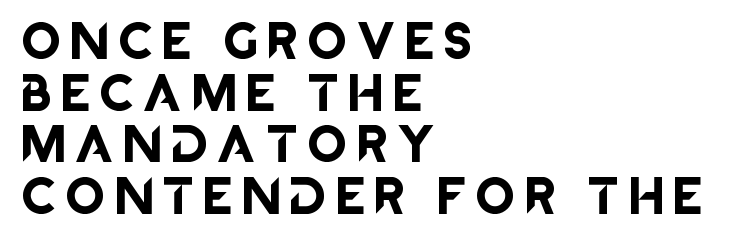
The image shows 38 px sans-serif type, upright; set left-aligned, normal line spacing (1.36x), unusually wide letter spacing (+0.33 em), not underlined; low stroke contrast and a large x-height.
